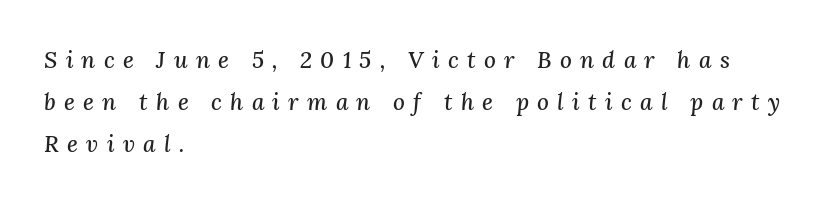
Q: Is the text italic (slanted)? A: Yes, it leans right by about 3 degrees.
Q: Is the text underlined? A: No.
Q: How is the paragraph aligned? A: Left-aligned.
Q: Is the spacing between letters normal or unusually wide? A: Unusually wide.
